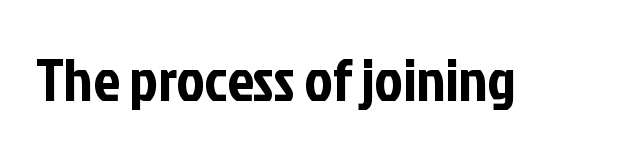
{"serif": "no", "italic": "no", "width": "condensed", "stroke_contrast": "low", "x_height": "medium", "monospaced": "no", "underline": "no", "letter_spacing": "normal", "letter_spacing_em": 0.0, "glyph_px": 60}
